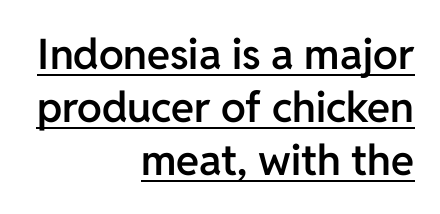
Q: Is the text bold? A: Semi-bold.
Q: Is the text italic (slanted)? A: No, it is upright.
Q: Is the typeface a serif or a sans-serif typeface? A: Sans-serif.
Q: Is the text underlined? A: Yes.
Q: How is the paragraph aligned? A: Right-aligned.
Q: Is the spacing between letters normal or unusually wide? A: Normal.
Q: Is the spacing between lines tight, normal or loose? A: Normal.
Q: Width (condensed, normal, or wide)? A: Normal.
Q: Stroke contrast? A: Low.
Q: x-height? A: Medium.
Q: Monospaced? A: No.
